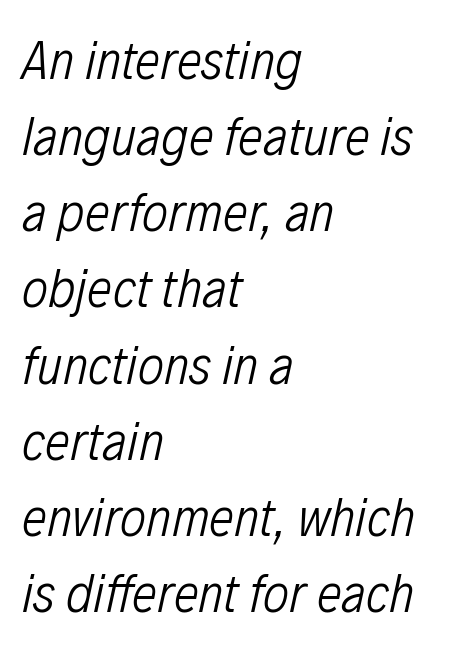
{"italic": "yes", "lean": "right", "slant_degrees": 12, "bold": "no", "weight": "light", "width": "condensed", "stroke_contrast": "low", "x_height": "medium", "monospaced": "no", "underline": "no", "align": "left", "line_spacing": "normal", "line_spacing_ratio": 1.36, "letter_spacing": "normal", "letter_spacing_em": 0.0, "glyph_px": 56}
